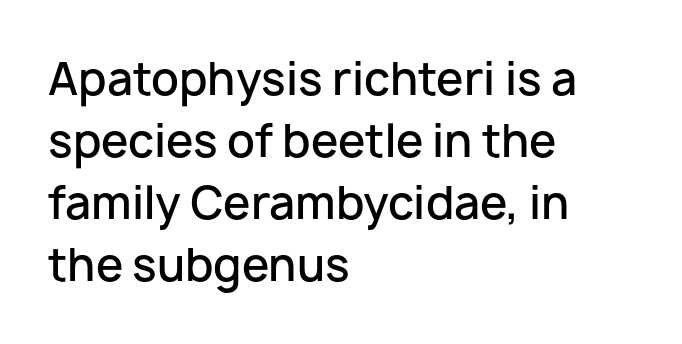
Q: Is the text bold? A: Semi-bold.
Q: Is the text italic (slanted)? A: No, it is upright.
Q: Is the typeface a serif or a sans-serif typeface? A: Sans-serif.
Q: Is the text underlined? A: No.
Q: How is the paragraph aligned? A: Left-aligned.
Q: Is the spacing between letters normal or unusually wide? A: Normal.
Q: Is the spacing between lines tight, normal or loose? A: Normal.
Q: Width (condensed, normal, or wide)? A: Normal.
Q: Stroke contrast? A: Low.
Q: x-height? A: Medium.
Q: Monospaced? A: No.
